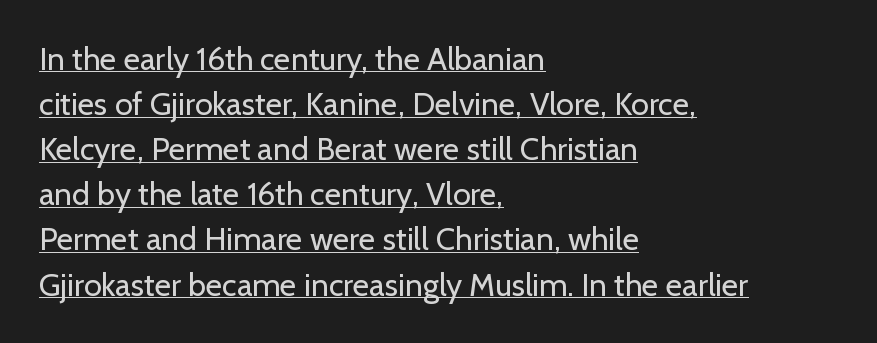
{"serif": "no", "italic": "no", "bold": "no", "weight": "regular", "width": "normal", "stroke_contrast": "low", "x_height": "medium", "monospaced": "no", "underline": "yes", "align": "left", "line_spacing": "normal", "line_spacing_ratio": 1.41, "letter_spacing": "normal", "letter_spacing_em": 0.0, "glyph_px": 32}
